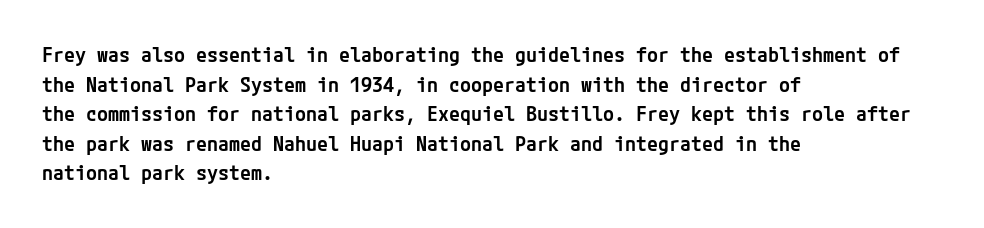
The image shows 20 px text type, upright; set left-aligned, normal line spacing (1.48x), normal letter spacing, not underlined.
